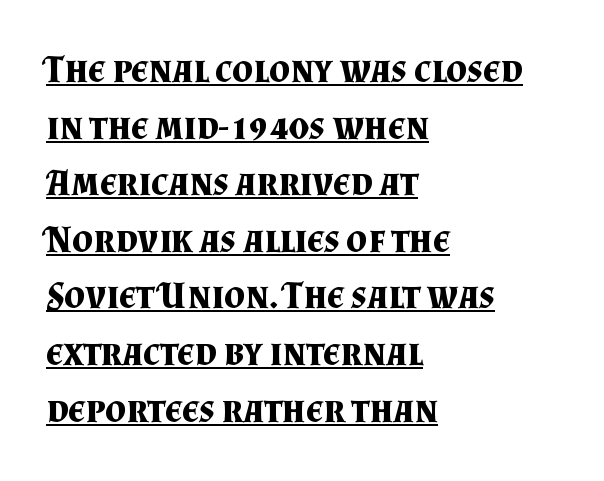
Q: Is the text bold? A: Yes.
Q: Is the text italic (slanted)? A: No, it is upright.
Q: Is the typeface a serif or a sans-serif typeface? A: Serif.
Q: Is the text underlined? A: Yes.
Q: How is the paragraph aligned? A: Left-aligned.
Q: Is the spacing between letters normal or unusually wide? A: Normal.
Q: Is the spacing between lines tight, normal or loose? A: Normal.
Q: Width (condensed, normal, or wide)? A: Normal.
Q: Stroke contrast? A: Medium.
Q: x-height? A: Small.
Q: Monospaced? A: No.
